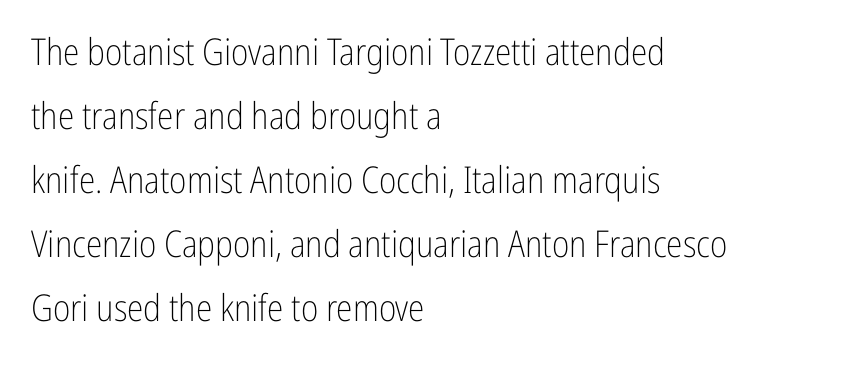
The image shows 37 px light, condensed sans-serif type, upright; set left-aligned, line spacing 1.73x, normal letter spacing, not underlined; low stroke contrast and a medium x-height.
